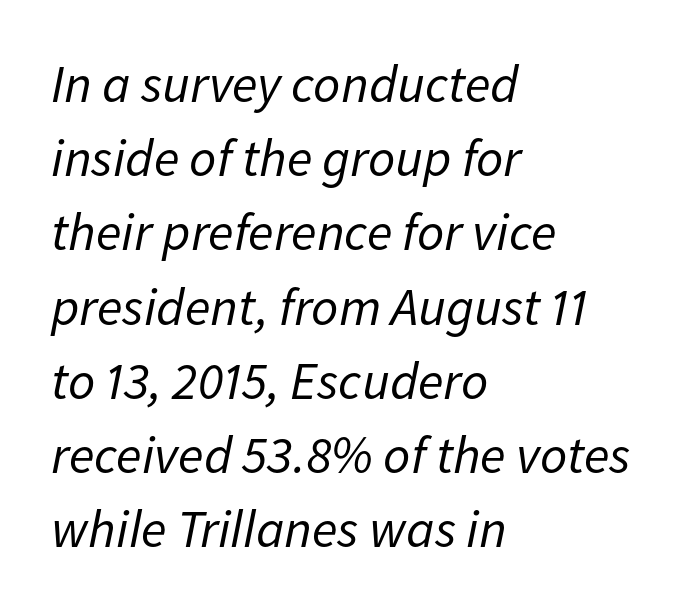
The image shows 53 px regular-weight type, italic (leaning right); set left-aligned, normal line spacing (1.4x), normal letter spacing, not underlined; low stroke contrast and a medium x-height.
